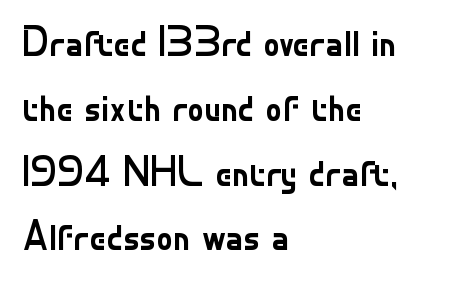
{"serif": "no", "italic": "no", "bold": "no", "weight": "regular", "width": "normal", "stroke_contrast": "low", "x_height": "small", "monospaced": "no", "underline": "no", "align": "left", "line_spacing": "normal", "line_spacing_ratio": 1.58, "letter_spacing": "normal", "letter_spacing_em": 0.0, "glyph_px": 41}
